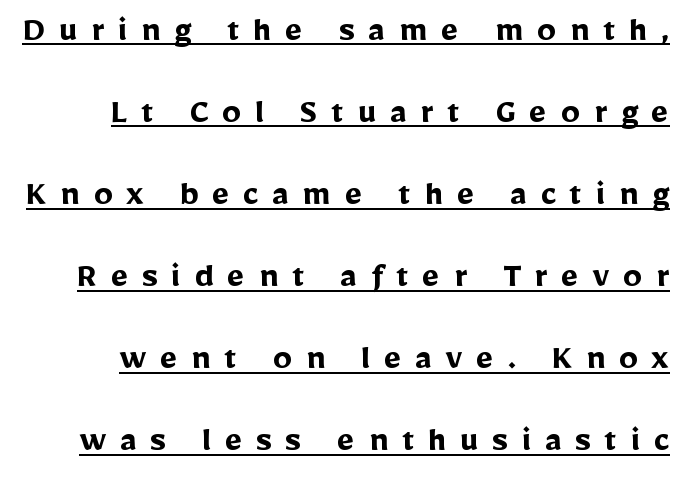
Compared with undecorated copy, this sample adds a rule below the words. The face used here is a sans, in the tradition of grotesques and geometrics. In terms of posture, this sample is upright. How heavy is the stroke? Heavy — this is a bold.
